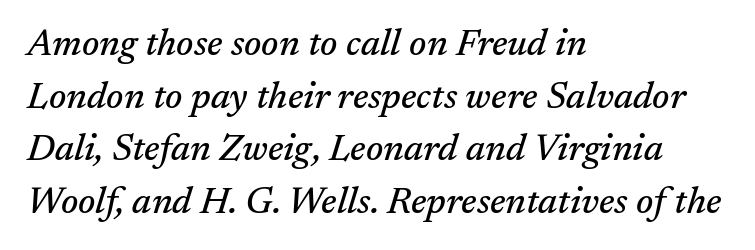
Q: Is the text italic (slanted)? A: Yes, it leans right by about 17 degrees.
Q: Is the typeface a serif or a sans-serif typeface? A: Serif.
Q: Is the text underlined? A: No.
Q: How is the paragraph aligned? A: Left-aligned.
Q: Is the spacing between letters normal or unusually wide? A: Normal.
Q: Is the spacing between lines tight, normal or loose? A: Normal.
Q: Width (condensed, normal, or wide)? A: Normal.
Q: Stroke contrast? A: Medium.
Q: x-height? A: Medium.
Q: Monospaced? A: No.
